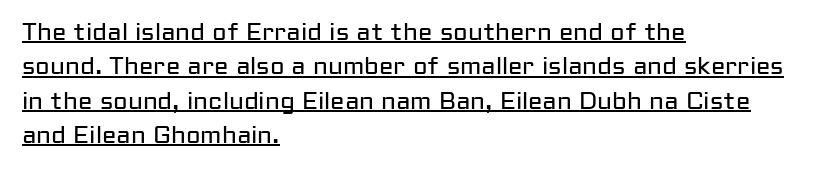
Q: Is the text bold? A: No.
Q: Is the text italic (slanted)? A: No, it is upright.
Q: Is the text underlined? A: Yes.
Q: How is the paragraph aligned? A: Left-aligned.
Q: Is the spacing between letters normal or unusually wide? A: Normal.
Q: Is the spacing between lines tight, normal or loose? A: Normal.
